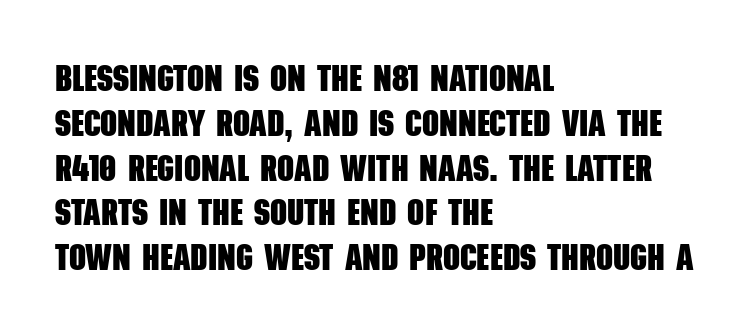
{"serif": "no", "bold": "yes", "weight": "heavy", "width": "condensed", "stroke_contrast": "low", "x_height": "large", "monospaced": "no", "underline": "no", "align": "left", "line_spacing_ratio": 1.21, "letter_spacing": "normal", "letter_spacing_em": 0.0, "glyph_px": 37}
